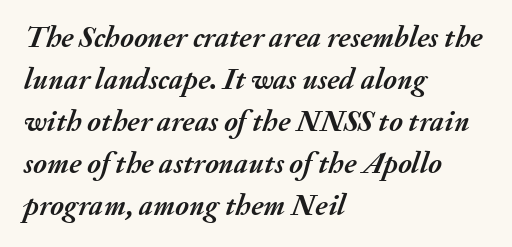
Q: Is the text bold? A: Yes.
Q: Is the text italic (slanted)? A: Yes, it leans right by about 20 degrees.
Q: Is the text underlined? A: No.
Q: How is the paragraph aligned? A: Left-aligned.
Q: Is the spacing between letters normal or unusually wide? A: Normal.
Q: Is the spacing between lines tight, normal or loose? A: Normal.
Q: Width (condensed, normal, or wide)? A: Normal.
Q: Stroke contrast? A: Medium.
Q: x-height? A: Small.
Q: Monospaced? A: No.
